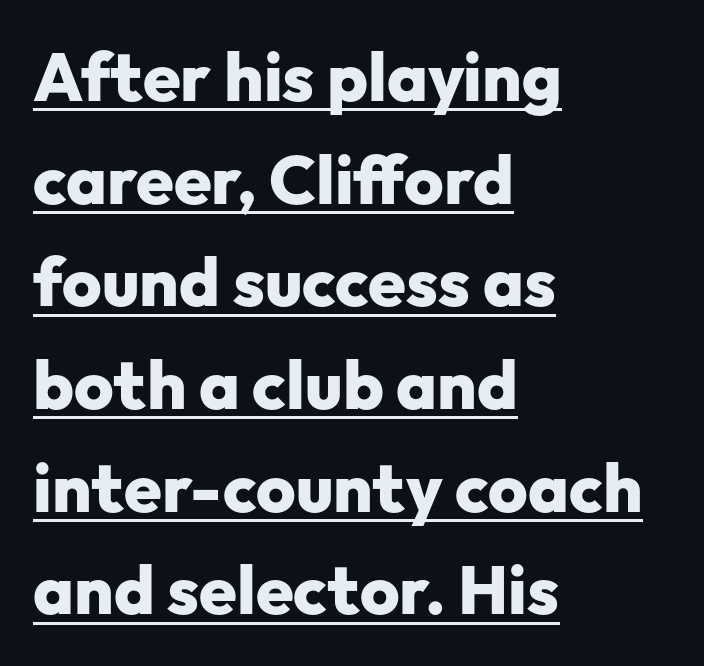
{"serif": "no", "italic": "no", "bold": "yes", "weight": "heavy", "width": "normal", "stroke_contrast": "low", "x_height": "medium", "monospaced": "no", "underline": "yes", "align": "left", "line_spacing": "normal", "line_spacing_ratio": 1.51, "letter_spacing": "normal", "letter_spacing_em": 0.0, "glyph_px": 68}
